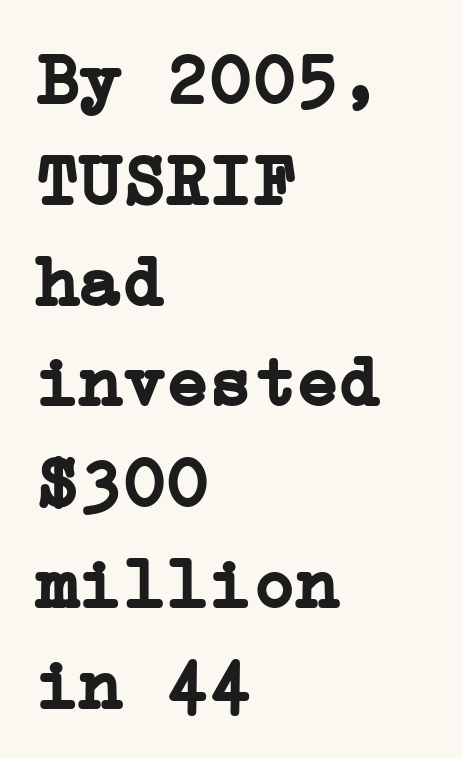
The image shows 72 px semibold serif type, upright; set left-aligned, normal line spacing (1.4x), normal letter spacing, not underlined; low stroke contrast and a medium x-height.
